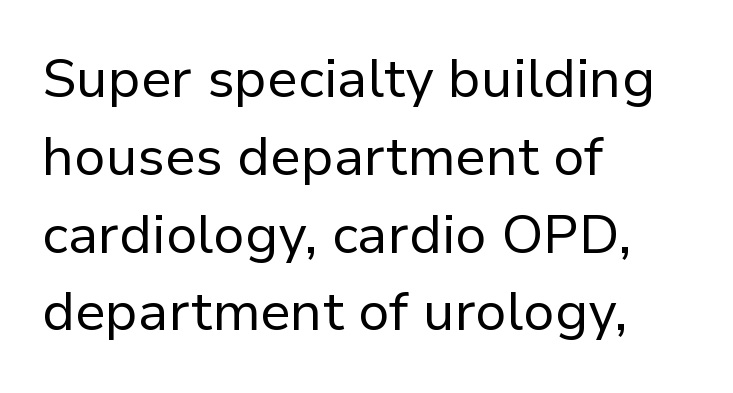
Q: Is the text bold? A: No.
Q: Is the text italic (slanted)? A: No, it is upright.
Q: Is the typeface a serif or a sans-serif typeface? A: Sans-serif.
Q: Is the text underlined? A: No.
Q: How is the paragraph aligned? A: Left-aligned.
Q: Is the spacing between letters normal or unusually wide? A: Normal.
Q: Is the spacing between lines tight, normal or loose? A: Normal.
Q: Width (condensed, normal, or wide)? A: Normal.
Q: Stroke contrast? A: Low.
Q: x-height? A: Medium.
Q: Monospaced? A: No.
